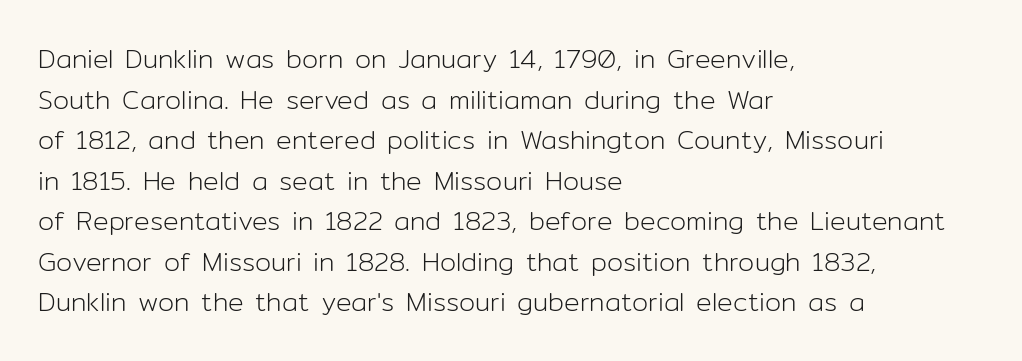
Q: Is the text bold? A: No.
Q: Is the text italic (slanted)? A: No, it is upright.
Q: Is the text underlined? A: No.
Q: How is the paragraph aligned? A: Left-aligned.
Q: Is the spacing between letters normal or unusually wide? A: Normal.
Q: Is the spacing between lines tight, normal or loose? A: Normal.
